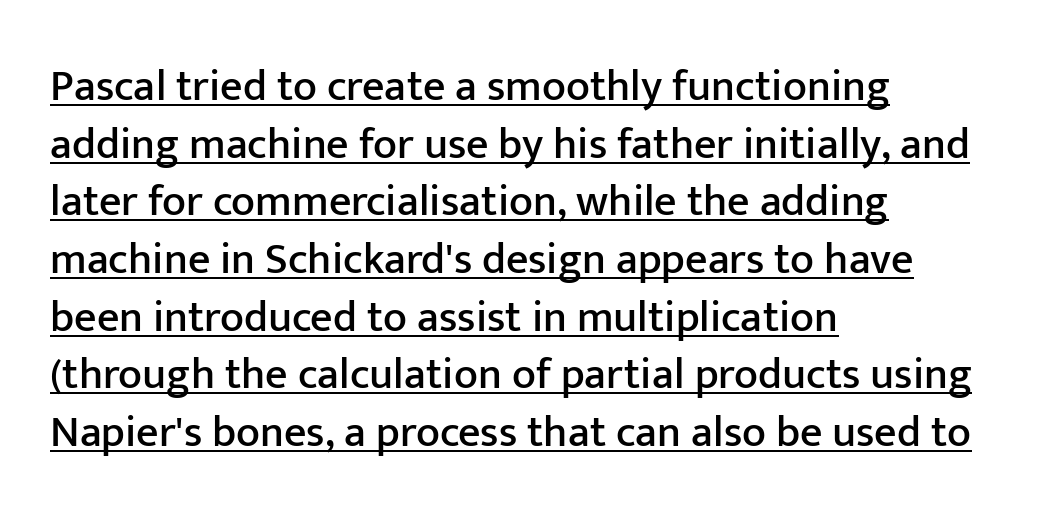
{"serif": "no", "italic": "no", "width": "normal", "stroke_contrast": "low", "x_height": "medium", "monospaced": "no", "underline": "yes", "align": "left", "line_spacing": "normal", "line_spacing_ratio": 1.31, "letter_spacing": "normal", "letter_spacing_em": 0.0, "glyph_px": 44}
